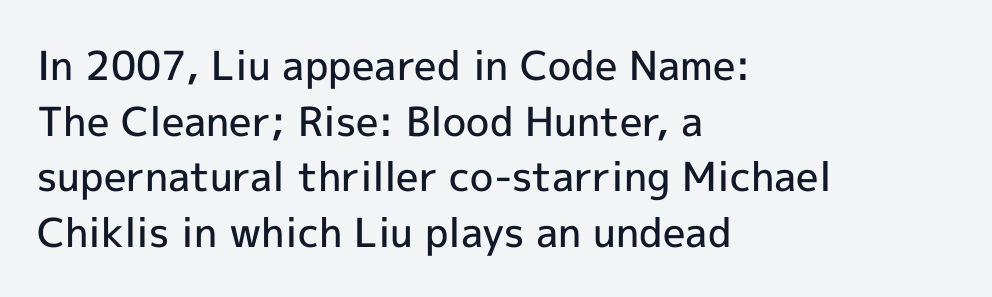
{"serif": "no", "italic": "no", "bold": "semi", "weight": "semibold", "width": "normal", "x_height": "medium", "monospaced": "no", "underline": "no", "align": "left", "line_spacing": "normal", "line_spacing_ratio": 1.39, "letter_spacing": "normal", "letter_spacing_em": 0.0, "glyph_px": 40}
